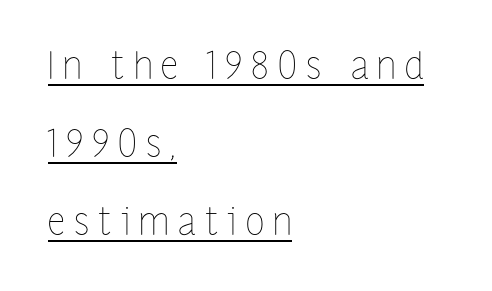
The image shows 38 px thin, condensed type, upright; set left-aligned, loose line spacing (2.05x), unusually wide letter spacing (+0.24 em), underlined; low stroke contrast and a medium x-height.
